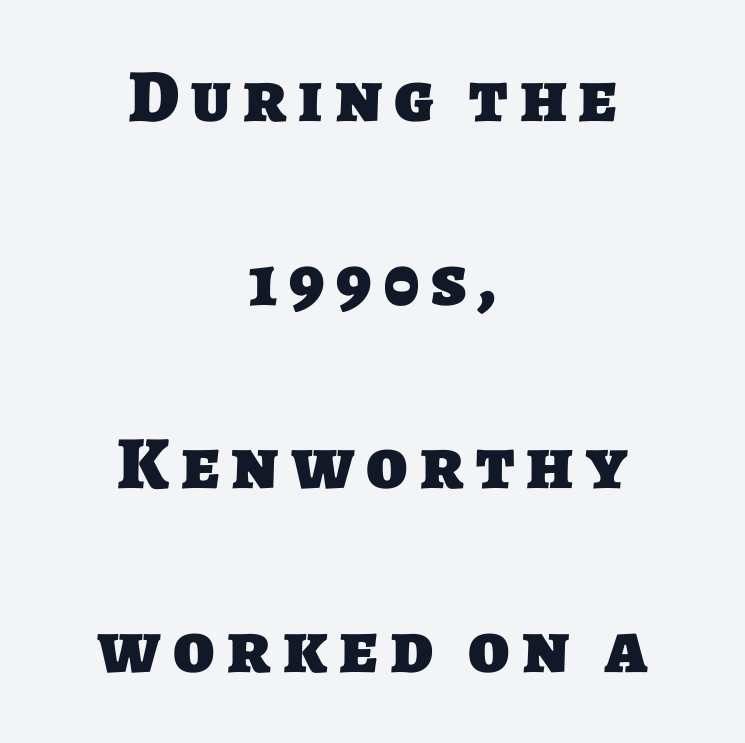
{"serif": "no", "bold": "yes", "weight": "heavy", "width": "normal", "stroke_contrast": "low", "x_height": "large", "monospaced": "no", "underline": "no", "align": "center", "line_spacing": "loose", "line_spacing_ratio": 2.45, "glyph_px": 75}
